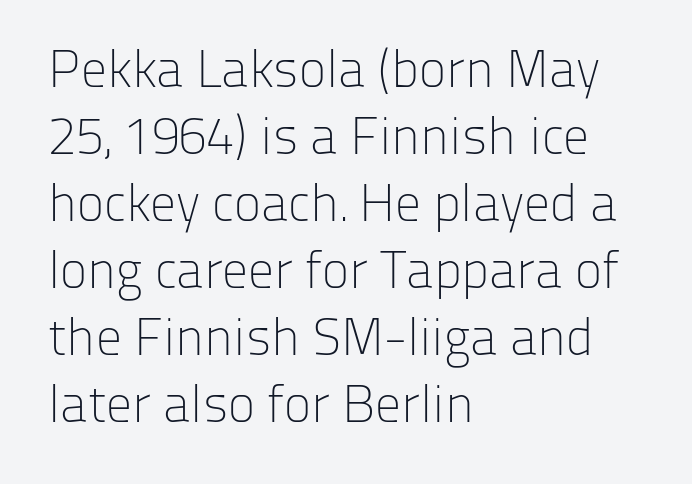
Serifs: no, the terminals of the letterforms are clean. This block has exactly the height ordinary leading produces. Ordinary non-slanted type is in use. Looks like regular typesetting: each glyph gets only the width it needs. No heavy texture on the line: the type isn't bold.
